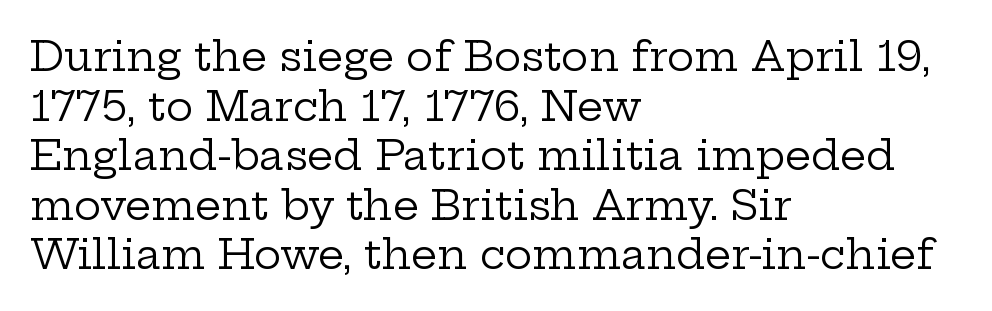
Q: Is the text bold? A: No.
Q: Is the text italic (slanted)? A: No, it is upright.
Q: Is the typeface a serif or a sans-serif typeface? A: Serif.
Q: Is the text underlined? A: No.
Q: How is the paragraph aligned? A: Left-aligned.
Q: Is the spacing between letters normal or unusually wide? A: Normal.
Q: Width (condensed, normal, or wide)? A: Wide.
Q: Stroke contrast? A: Low.
Q: x-height? A: Medium.
Q: Monospaced? A: No.
